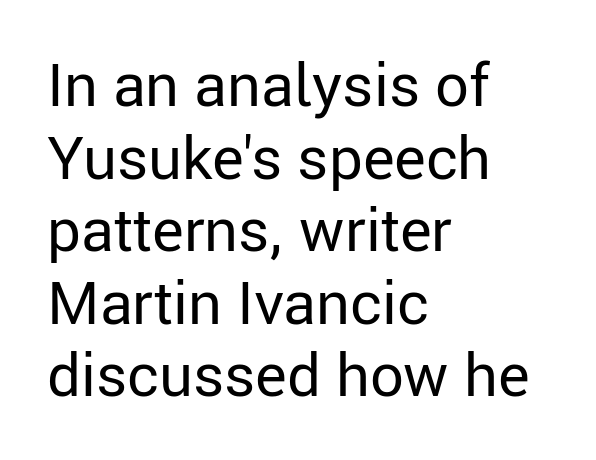
Q: Is the text bold? A: No.
Q: Is the text italic (slanted)? A: No, it is upright.
Q: Is the typeface a serif or a sans-serif typeface? A: Sans-serif.
Q: Is the text underlined? A: No.
Q: How is the paragraph aligned? A: Left-aligned.
Q: Is the spacing between letters normal or unusually wide? A: Normal.
Q: Width (condensed, normal, or wide)? A: Normal.
Q: Stroke contrast? A: Low.
Q: x-height? A: Medium.
Q: Monospaced? A: No.
